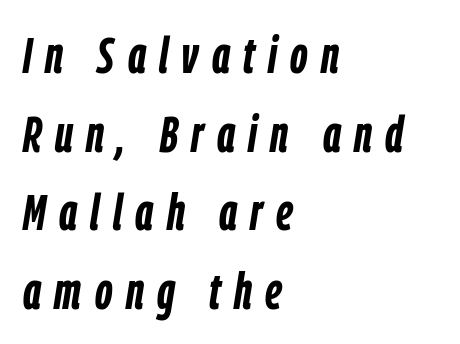
Q: Is the text bold? A: Yes.
Q: Is the text italic (slanted)? A: Yes, it leans right by about 9 degrees.
Q: Is the text underlined? A: No.
Q: How is the paragraph aligned? A: Left-aligned.
Q: Is the spacing between letters normal or unusually wide? A: Unusually wide.
Q: Is the spacing between lines tight, normal or loose? A: Normal.
Q: Width (condensed, normal, or wide)? A: Condensed.
Q: Stroke contrast? A: Low.
Q: x-height? A: Medium.
Q: Monospaced? A: No.
